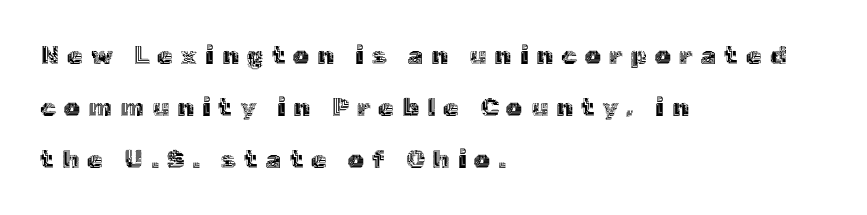
The image shows 25 px text type, upright; set left-aligned, loose line spacing (2.08x), unusually wide letter spacing (+0.33 em), not underlined.
